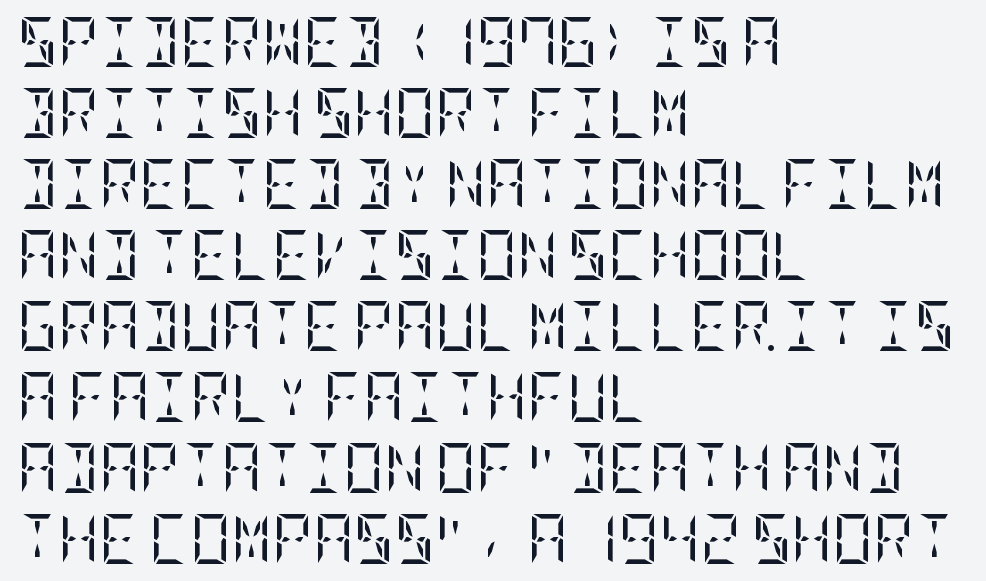
{"serif": "yes", "italic": "no", "bold": "no", "weight": "regular", "width": "condensed", "stroke_contrast": "low", "x_height": "large", "underline": "no", "align": "left", "line_spacing": "normal", "line_spacing_ratio": 1.42, "letter_spacing": "normal", "letter_spacing_em": 0.0, "glyph_px": 50}
